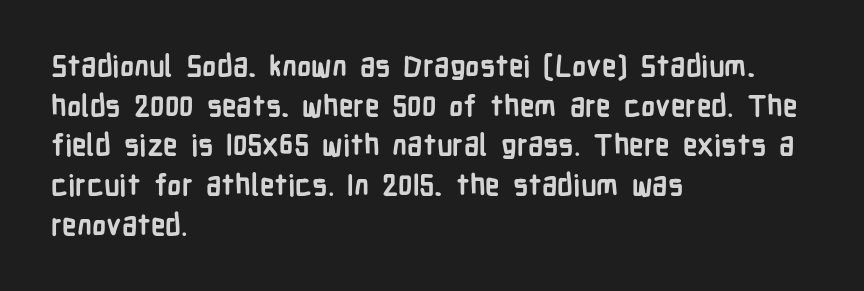
Q: Is the text bold? A: Yes.
Q: Is the text italic (slanted)? A: No, it is upright.
Q: Is the typeface a serif or a sans-serif typeface? A: Sans-serif.
Q: Is the text underlined? A: No.
Q: How is the paragraph aligned? A: Left-aligned.
Q: Is the spacing between letters normal or unusually wide? A: Normal.
Q: Is the spacing between lines tight, normal or loose? A: Normal.
Q: Width (condensed, normal, or wide)? A: Condensed.
Q: Stroke contrast? A: Low.
Q: x-height? A: Medium.
Q: Monospaced? A: No.
